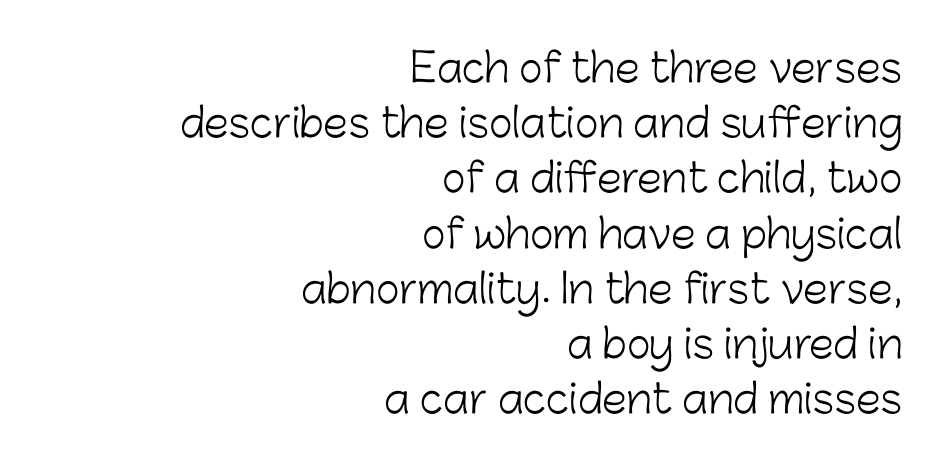
{"serif": "no", "italic": "no", "bold": "no", "weight": "light", "width": "normal", "stroke_contrast": "low", "x_height": "medium", "monospaced": "no", "underline": "no", "align": "right", "line_spacing": "normal", "line_spacing_ratio": 1.38, "letter_spacing": "normal", "letter_spacing_em": 0.0, "glyph_px": 40}
